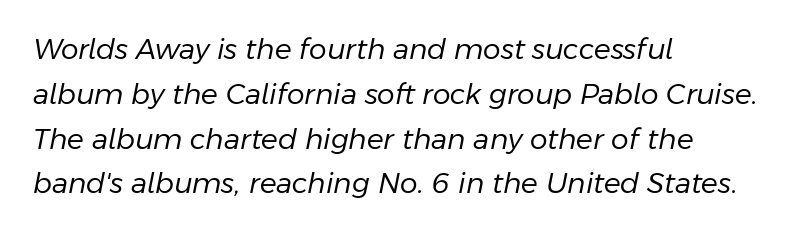
The image shows 28 px regular-weight type, italic (leaning right); set left-aligned, normal line spacing (1.6x), normal letter spacing, not underlined; low stroke contrast and a medium x-height.
